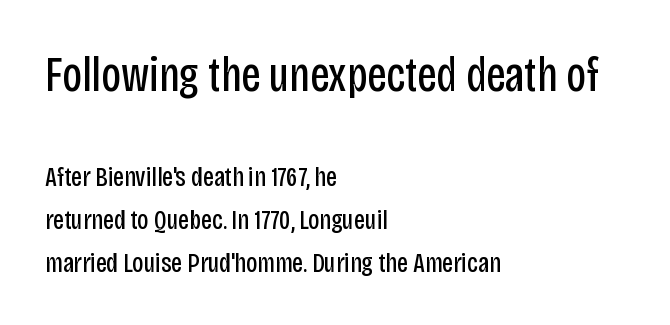
Tracking value appears to be zero — textbook default spacing. Designer's note — italics off, roman on. A typesetter would call this leading conventional body-copy spacing. Each line starts at the same left margin while the right side varies.
